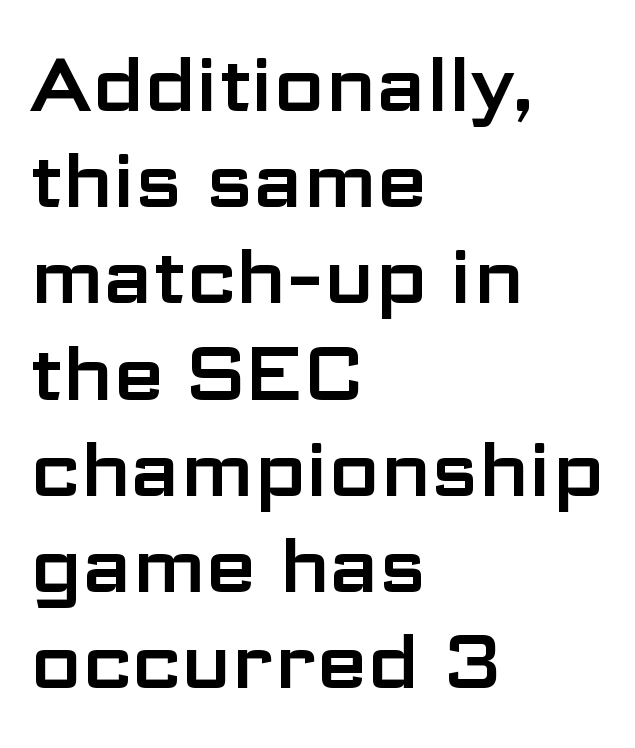
{"serif": "no", "italic": "no", "width": "wide", "stroke_contrast": "low", "x_height": "medium", "monospaced": "no", "underline": "no", "align": "left", "line_spacing": "normal", "line_spacing_ratio": 1.3, "letter_spacing": "normal", "letter_spacing_em": 0.0, "glyph_px": 74}
